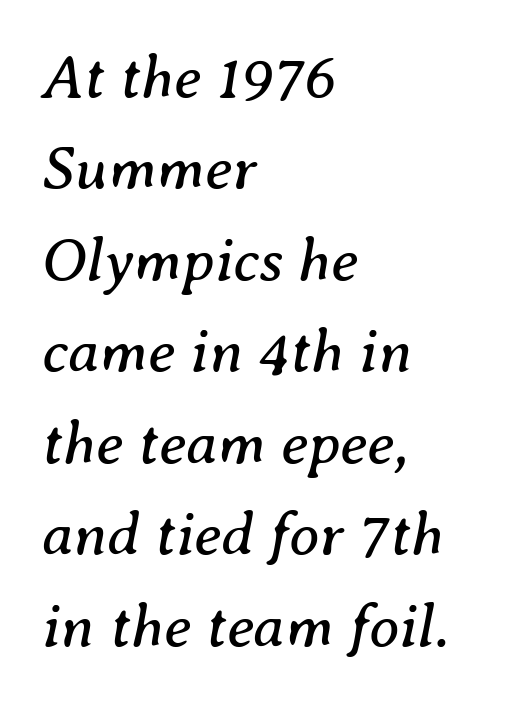
The image shows 61 px regular-weight serif type, italic (leaning right); set left-aligned, normal line spacing (1.5x), normal letter spacing, not underlined; medium stroke contrast and a medium x-height.
